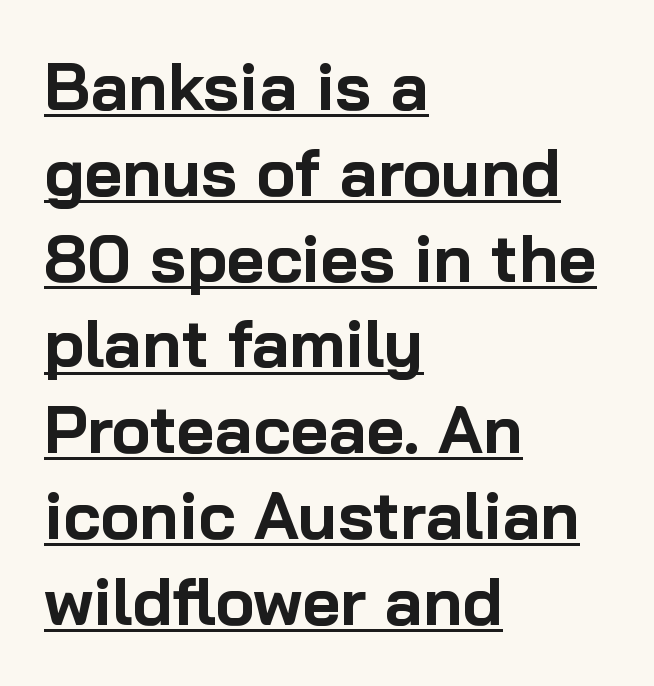
Q: Is the text bold? A: Yes.
Q: Is the text italic (slanted)? A: No, it is upright.
Q: Is the typeface a serif or a sans-serif typeface? A: Sans-serif.
Q: Is the text underlined? A: Yes.
Q: How is the paragraph aligned? A: Left-aligned.
Q: Is the spacing between letters normal or unusually wide? A: Normal.
Q: Is the spacing between lines tight, normal or loose? A: Normal.
Q: Width (condensed, normal, or wide)? A: Normal.
Q: Stroke contrast? A: Low.
Q: x-height? A: Medium.
Q: Monospaced? A: No.
